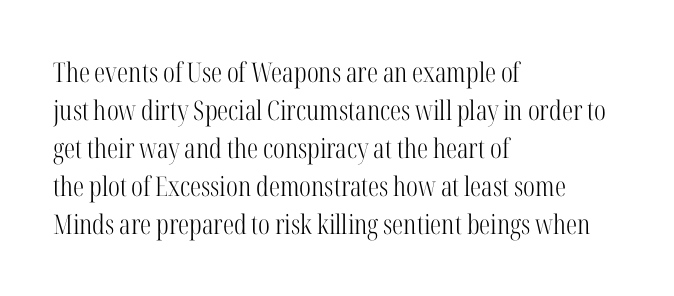
{"italic": "no", "bold": "no", "underline": "no", "align": "left", "line_spacing": "normal", "line_spacing_ratio": 1.41, "letter_spacing": "normal", "letter_spacing_em": 0.0, "glyph_px": 27}
